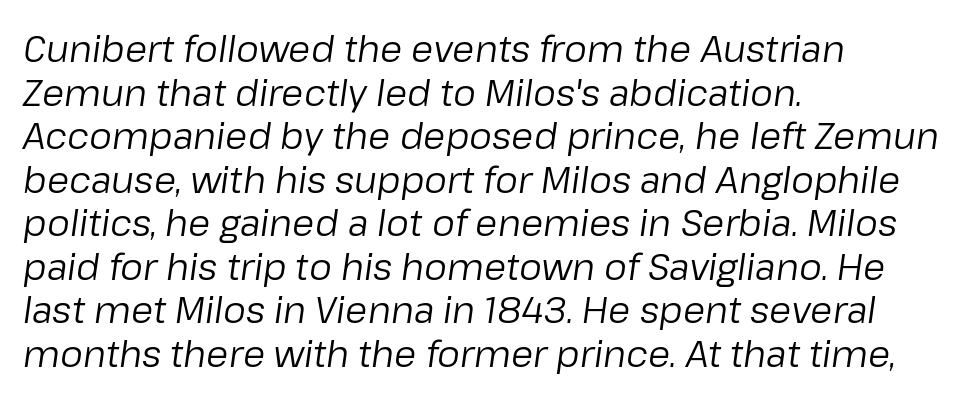
{"italic": "yes", "lean": "right", "slant_degrees": 8, "bold": "no", "weight": "regular", "width": "normal", "stroke_contrast": "low", "x_height": "medium", "monospaced": "no", "underline": "no", "align": "left", "line_spacing_ratio": 1.21, "letter_spacing": "normal", "letter_spacing_em": 0.0, "glyph_px": 36}
